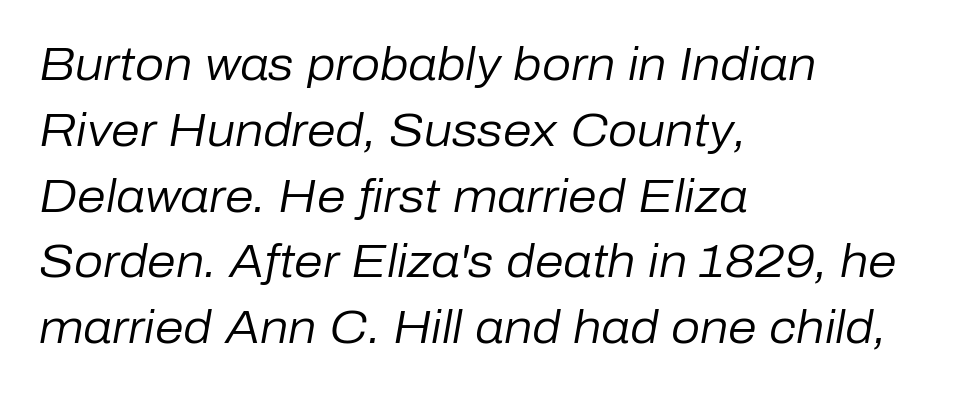
{"italic": "yes", "lean": "right", "slant_degrees": 10, "bold": "no", "weight": "regular", "width": "normal", "stroke_contrast": "low", "x_height": "medium", "monospaced": "no", "underline": "no", "align": "left", "line_spacing": "normal", "line_spacing_ratio": 1.43, "letter_spacing": "normal", "letter_spacing_em": 0.0, "glyph_px": 46}
